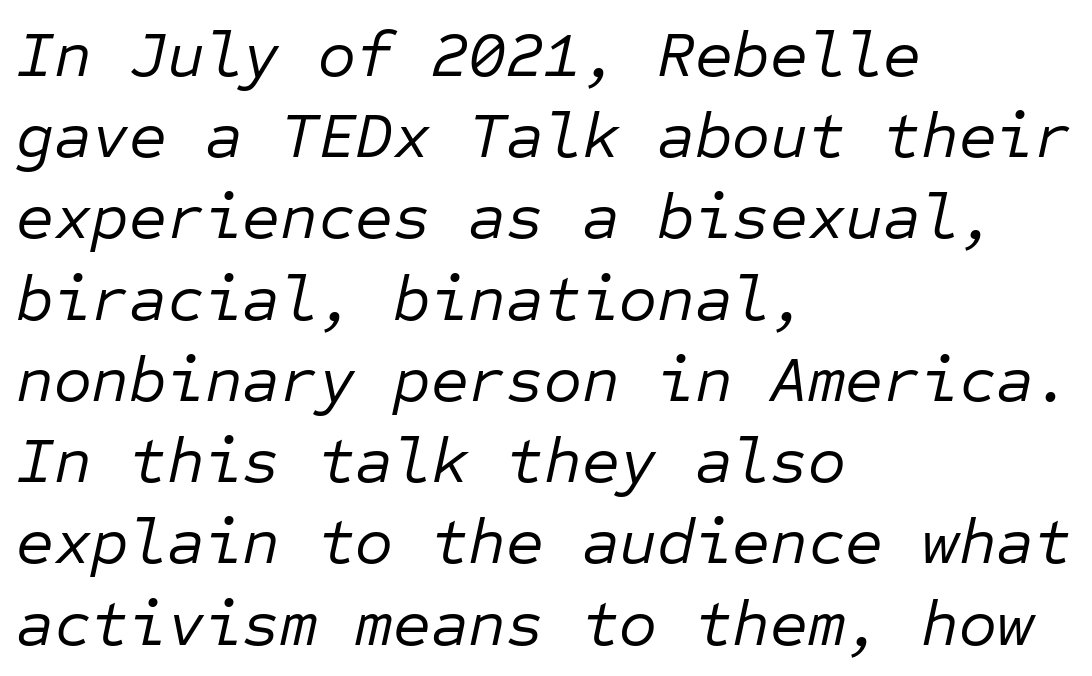
The image shows 65 px regular-weight type, italic (leaning right), monospaced; set left-aligned, normal line spacing (1.25x), normal letter spacing, not underlined; low stroke contrast and a medium x-height.
